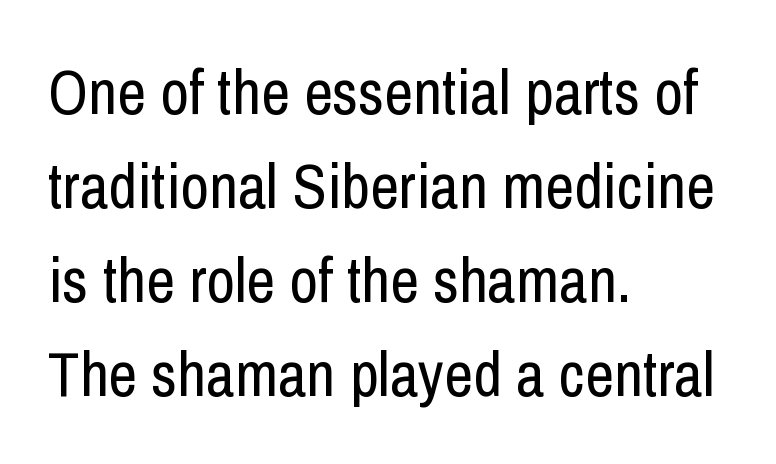
The image shows 63 px regular-weight, condensed sans-serif type, upright; set left-aligned, normal line spacing (1.49x), normal letter spacing, not underlined; low stroke contrast and a medium x-height.
